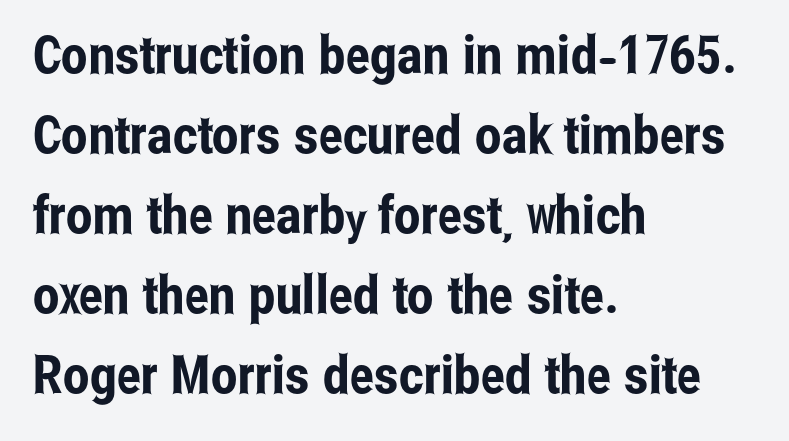
The image shows 53 px condensed sans-serif type, upright; set left-aligned, normal line spacing (1.51x), normal letter spacing, not underlined; low stroke contrast and a medium x-height.
